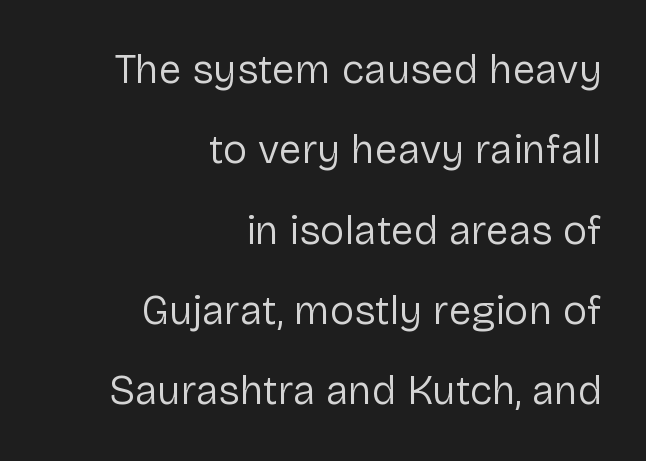
{"serif": "no", "italic": "no", "bold": "no", "weight": "regular", "width": "normal", "stroke_contrast": "low", "x_height": "medium", "monospaced": "no", "underline": "no", "align": "right", "line_spacing": "loose", "line_spacing_ratio": 1.96, "letter_spacing": "normal", "letter_spacing_em": 0.0, "glyph_px": 41}
